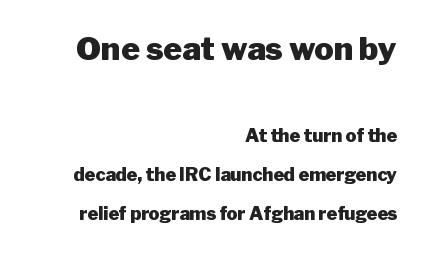
The image shows 32 px heavy sans-serif type, upright; set right-aligned, loose line spacing (2.17x), normal letter spacing, not underlined; the first (top) block is 1.78x larger; low stroke contrast and a medium x-height.
